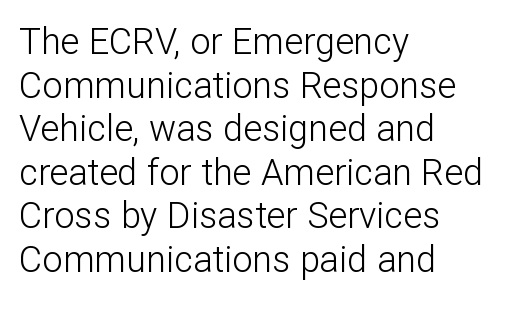
{"serif": "no", "italic": "no", "bold": "no", "weight": "light", "width": "normal", "stroke_contrast": "low", "x_height": "medium", "monospaced": "no", "underline": "no", "align": "left", "line_spacing_ratio": 1.21, "letter_spacing": "normal", "letter_spacing_em": 0.0, "glyph_px": 36}
